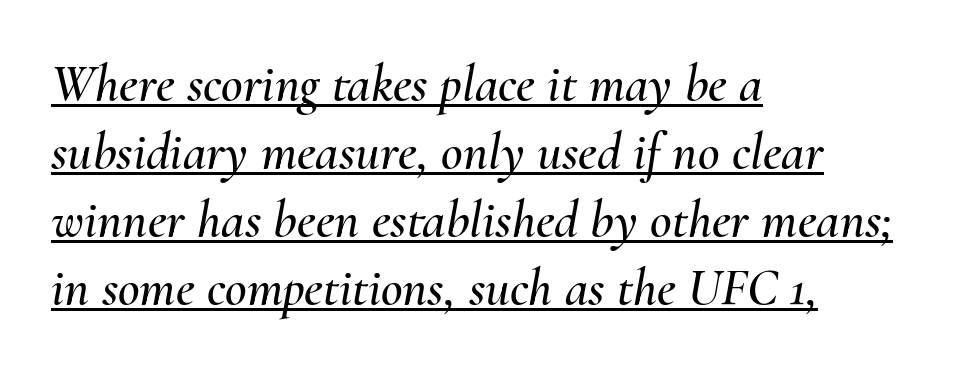
{"italic": "yes", "lean": "right", "slant_degrees": 10, "width": "normal", "stroke_contrast": "medium", "x_height": "small", "monospaced": "no", "underline": "yes", "align": "left", "line_spacing": "normal", "line_spacing_ratio": 1.28, "letter_spacing": "normal", "letter_spacing_em": 0.0, "glyph_px": 53}
